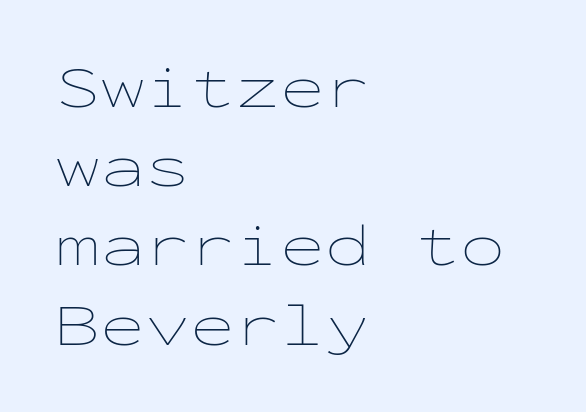
Q: Is the text bold? A: No.
Q: Is the text italic (slanted)? A: No, it is upright.
Q: Is the text underlined? A: No.
Q: How is the paragraph aligned? A: Left-aligned.
Q: Is the spacing between letters normal or unusually wide? A: Normal.
Q: Is the spacing between lines tight, normal or loose? A: Normal.
Q: Width (condensed, normal, or wide)? A: Wide.
Q: Stroke contrast? A: Low.
Q: x-height? A: Medium.
Q: Monospaced? A: Yes.
